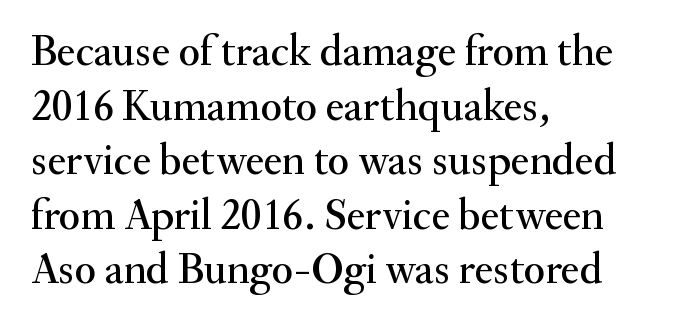
The image shows 44 px serif type, upright; set left-aligned, line spacing 1.24x, normal letter spacing, not underlined; medium stroke contrast and a small x-height.
